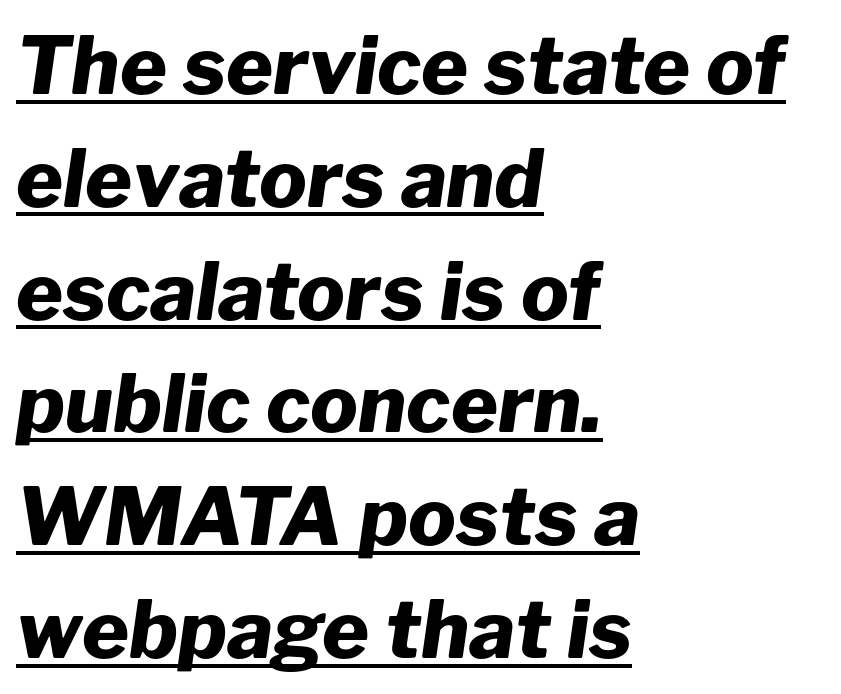
As a designer I'd log this as weight 700, bold. Looking at the ascenders, they clearly lean. Leading: standard. A typesetter would call this zero additional tracking. A continuous stroke trails under the words, as in a hyperlink. Notice how the passage keeps a crisp vertical edge on the left only.
